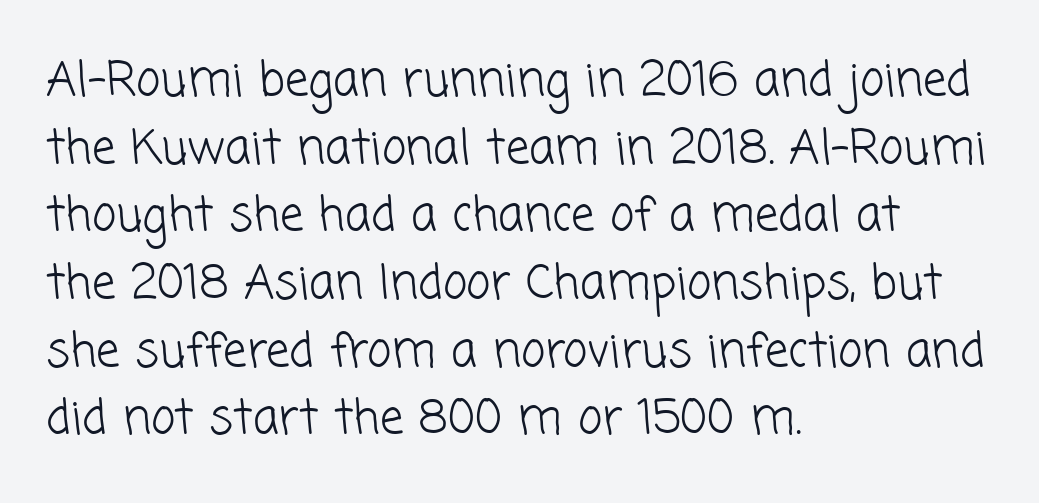
{"serif": "no", "bold": "no", "weight": "light", "width": "normal", "stroke_contrast": "low", "x_height": "medium", "monospaced": "no", "underline": "no", "align": "left", "line_spacing": "normal", "line_spacing_ratio": 1.44, "letter_spacing": "normal", "letter_spacing_em": 0.0, "glyph_px": 47}
